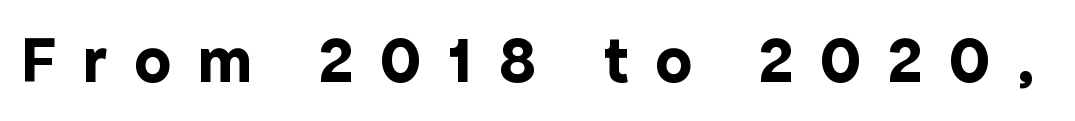
The image shows 66 px bold sans-serif type, upright; set unusually wide letter spacing (+0.41 em), not underlined; a medium x-height.
